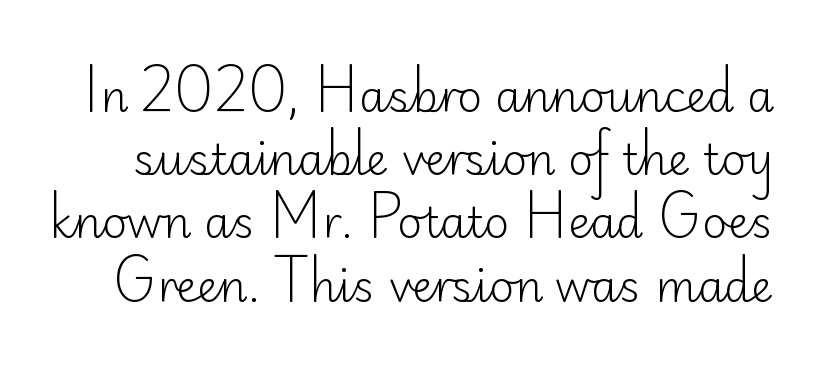
{"serif": "no", "italic": "no", "bold": "no", "weight": "light", "width": "normal", "stroke_contrast": "low", "x_height": "small", "monospaced": "no", "underline": "no", "line_spacing": "normal", "line_spacing_ratio": 1.47, "letter_spacing": "normal", "letter_spacing_em": 0.0, "glyph_px": 43}
